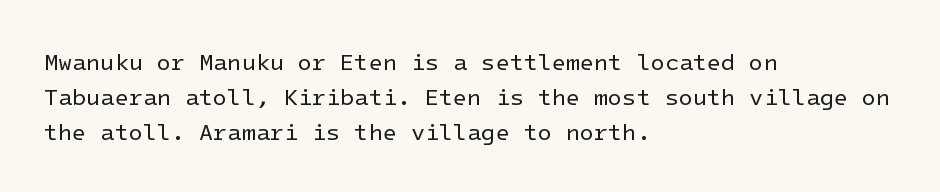
Q: Is the text bold? A: No.
Q: Is the text italic (slanted)? A: No, it is upright.
Q: Is the text underlined? A: No.
Q: How is the paragraph aligned? A: Left-aligned.
Q: Is the spacing between letters normal or unusually wide? A: Normal.
Q: Is the spacing between lines tight, normal or loose? A: Normal.
